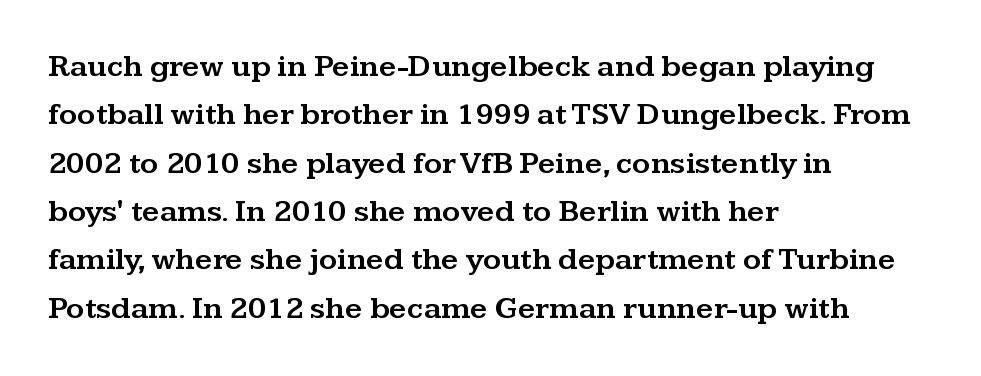
Check under the words: just untouched page. The axis of the letterforms is exactly vertical. The rendering keeps characters at their native spacing. The rendering shows small feet on the letterforms — a serif design.
